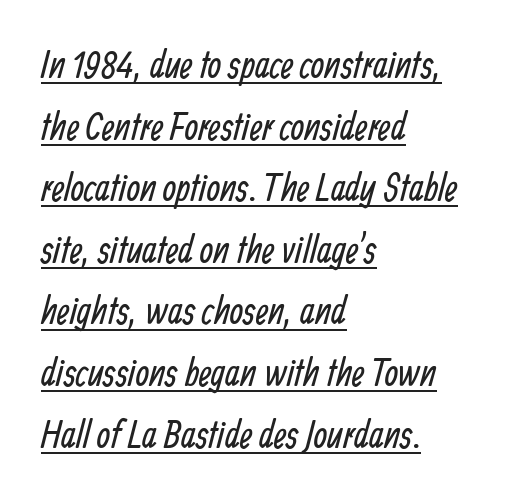
Q: Is the text bold? A: No.
Q: Is the typeface a serif or a sans-serif typeface? A: Sans-serif.
Q: Is the text underlined? A: Yes.
Q: How is the paragraph aligned? A: Left-aligned.
Q: Is the spacing between letters normal or unusually wide? A: Normal.
Q: Is the spacing between lines tight, normal or loose? A: Normal.
Q: Width (condensed, normal, or wide)? A: Condensed.
Q: Stroke contrast? A: Low.
Q: x-height? A: Medium.
Q: Monospaced? A: No.
